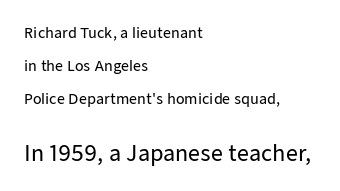
Q: Is the text italic (slanted)? A: No, it is upright.
Q: Is the text underlined? A: No.
Q: How is the paragraph aligned? A: Left-aligned.
Q: Is the spacing between letters normal or unusually wide? A: Normal.
Q: Is the spacing between lines tight, normal or loose? A: Loose.
Q: Which block of text is set in a larger size, the first (top) or the second (bottom)? A: The second (bottom) one.
